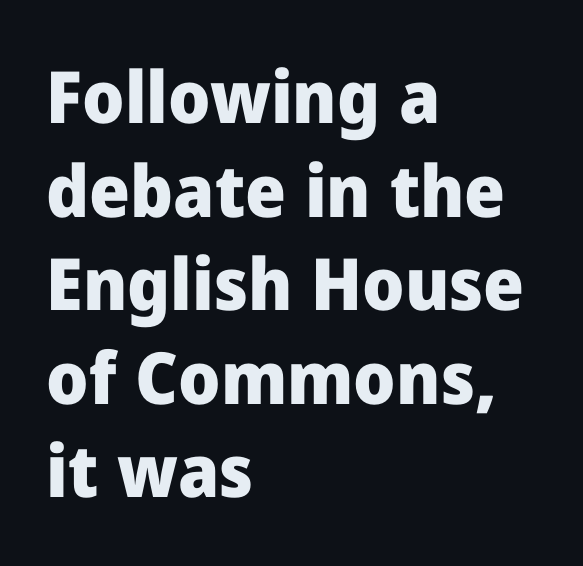
The image shows 72 px heavy sans-serif type, upright; set left-aligned, normal line spacing (1.3x), normal letter spacing, not underlined; low stroke contrast and a medium x-height.
